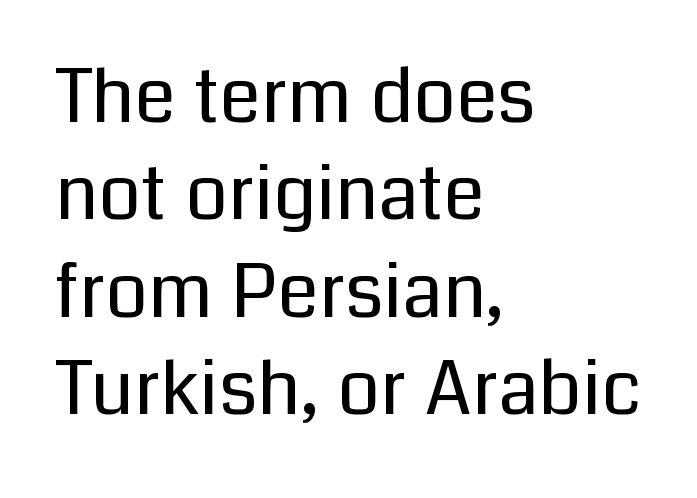
{"serif": "no", "italic": "no", "bold": "no", "weight": "regular", "width": "normal", "stroke_contrast": "low", "x_height": "medium", "monospaced": "no", "underline": "no", "align": "left", "line_spacing": "normal", "line_spacing_ratio": 1.3, "letter_spacing": "normal", "letter_spacing_em": 0.0, "glyph_px": 75}
